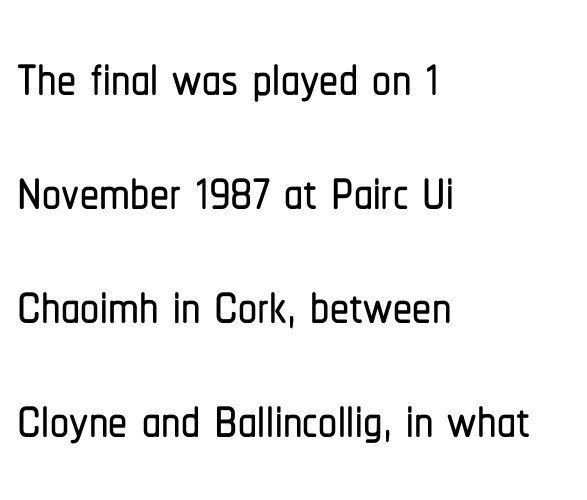
Note the varied advance widths — an 'i' is clearly narrower than an 'm'. You can tell it's not italic because the verticals are truly vertical. Typeset ragged right — the left edge is the straight one. Honestly, the letter spacing is just normal — you wouldn't notice it. The rows are spaced the way most documents space them. The foot of each line stays bare and open.
